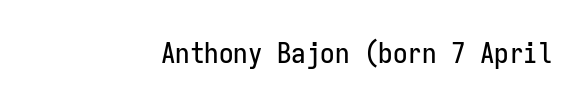
The specimen reads as upright at a glance. Beneath every word, the page is bare. Short note: letters normally spaced. This sample has the even, mechanical cadence of fixed-width lettering.
